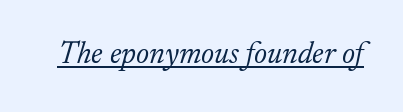
Q: Is the text bold? A: No.
Q: Is the text italic (slanted)? A: Yes, it leans right by about 17 degrees.
Q: Is the typeface a serif or a sans-serif typeface? A: Serif.
Q: Is the text underlined? A: Yes.
Q: Is the spacing between letters normal or unusually wide? A: Normal.
Q: Width (condensed, normal, or wide)? A: Normal.
Q: Stroke contrast? A: Low.
Q: x-height? A: Small.
Q: Monospaced? A: No.
